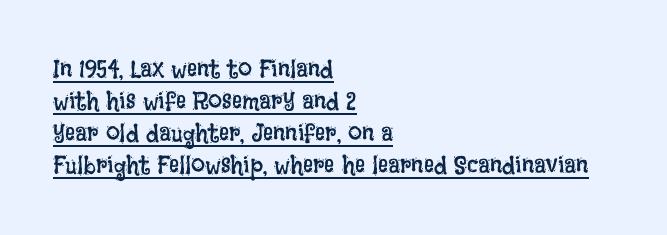
The image shows 25 px text type, upright; set left-aligned, normal line spacing (1.28x), normal letter spacing, underlined.
